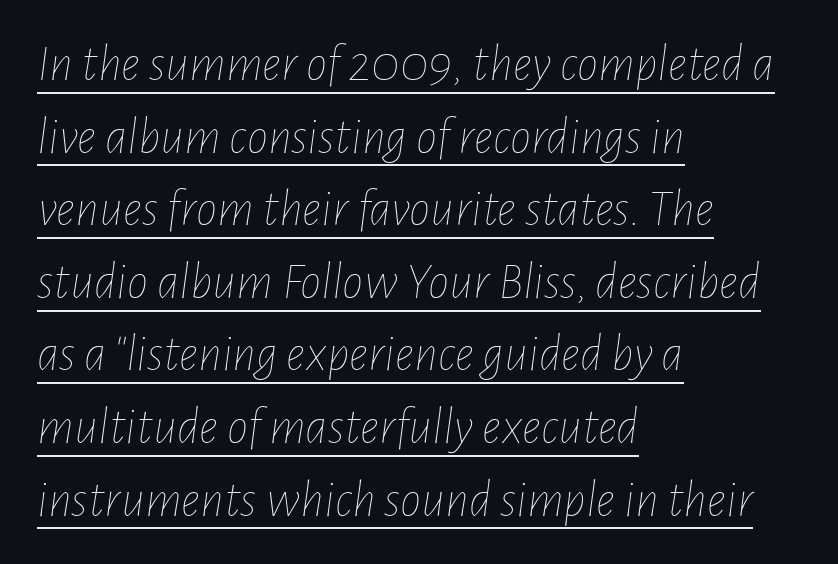
Q: Is the text bold? A: No.
Q: Is the text italic (slanted)? A: Yes, it leans right by about 7 degrees.
Q: Is the text underlined? A: Yes.
Q: How is the paragraph aligned? A: Left-aligned.
Q: Is the spacing between letters normal or unusually wide? A: Normal.
Q: Is the spacing between lines tight, normal or loose? A: Normal.
Q: Width (condensed, normal, or wide)? A: Condensed.
Q: Stroke contrast? A: Low.
Q: x-height? A: Medium.
Q: Monospaced? A: No.
